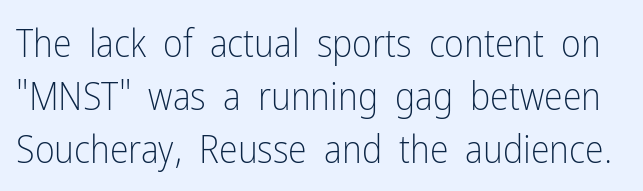
A typesetter would call this leading conventional body-copy spacing. Tall strokes in this sample are plumb rather than angled. Tracking value appears to be zero — textbook default spacing. You could not count columns in this text — the font is proportionally spaced. No feet cap the strokes, marking this as sans-serif type.
